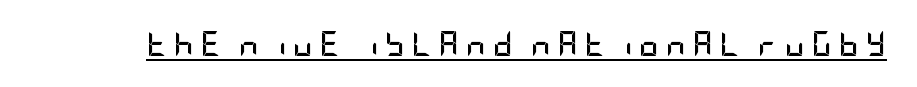
{"italic": "no", "bold": "yes", "underline": "yes", "letter_spacing": "wide", "letter_spacing_em": 0.26, "glyph_px": 25}
